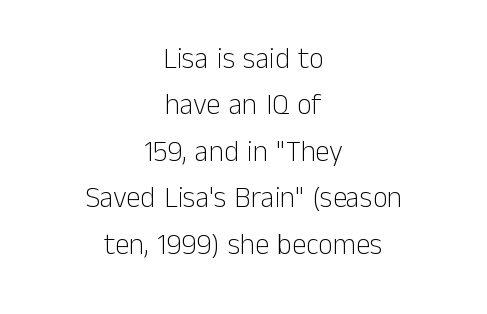
The image shows 29 px light sans-serif type, upright; set centered, normal line spacing (1.6x), normal letter spacing, not underlined; low stroke contrast and a medium x-height.
